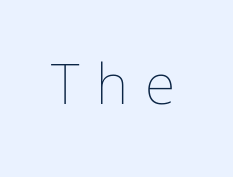
Italic? Not at all — the glyphs are vertical. Stroke mass is kept to a normal reading level or below. Looks like regular typesetting: each glyph gets only the width it needs. The space beneath each line is pristine and unruled.
